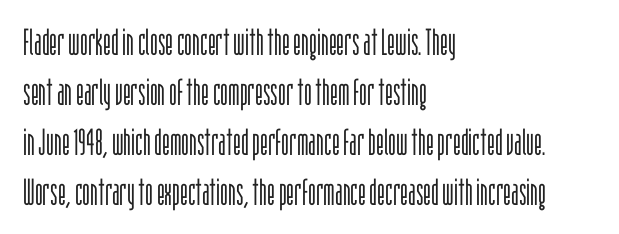
{"serif": "no", "italic": "no", "bold": "no", "weight": "light", "width": "condensed", "stroke_contrast": "low", "x_height": "large", "monospaced": "no", "underline": "no", "align": "left", "line_spacing": "normal", "line_spacing_ratio": 1.35, "letter_spacing": "normal", "letter_spacing_em": 0.0, "glyph_px": 37}
